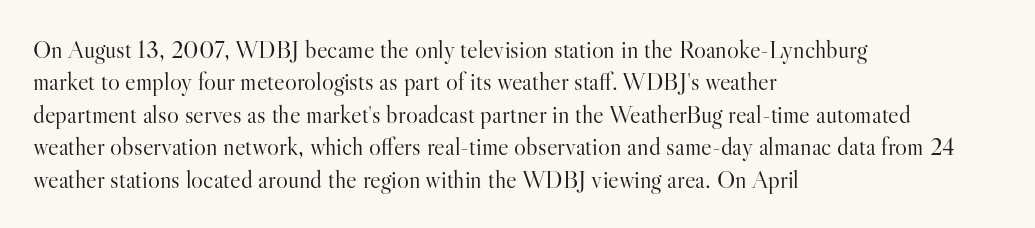
Q: Is the text bold? A: No.
Q: Is the text italic (slanted)? A: No, it is upright.
Q: Is the text underlined? A: No.
Q: How is the paragraph aligned? A: Left-aligned.
Q: Is the spacing between letters normal or unusually wide? A: Normal.
Q: Is the spacing between lines tight, normal or loose? A: Normal.
